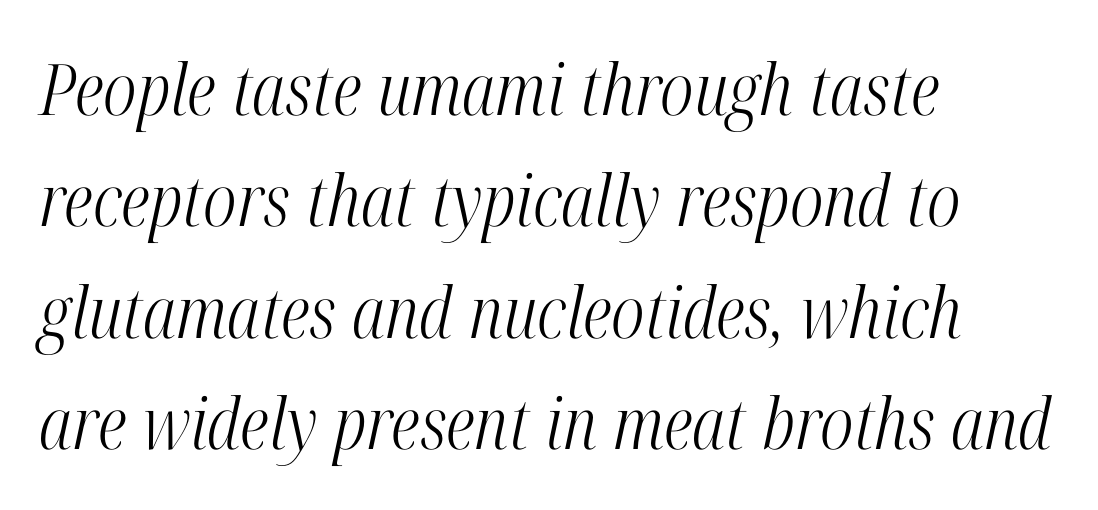
Q: Is the text bold? A: No.
Q: Is the text italic (slanted)? A: Yes, it leans right by about 12 degrees.
Q: Is the typeface a serif or a sans-serif typeface? A: Serif.
Q: Is the text underlined? A: No.
Q: How is the paragraph aligned? A: Left-aligned.
Q: Is the spacing between letters normal or unusually wide? A: Normal.
Q: Is the spacing between lines tight, normal or loose? A: Normal.
Q: Width (condensed, normal, or wide)? A: Condensed.
Q: Stroke contrast? A: High.
Q: x-height? A: Medium.
Q: Monospaced? A: No.
